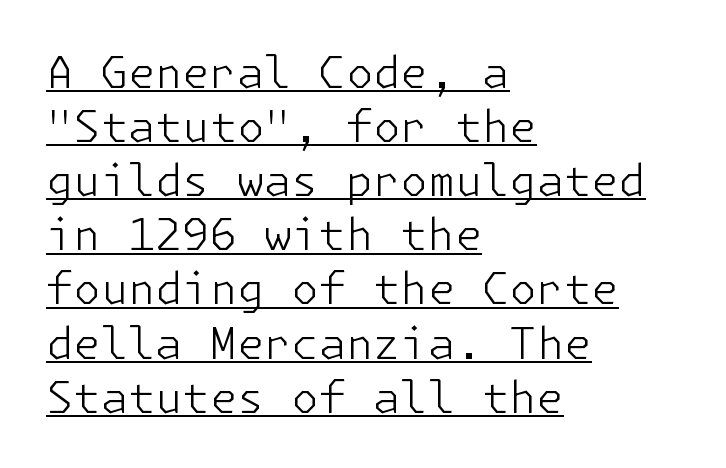
The glyphs in this specimen are sans serif. The letterforms sit at book weight or below. Between one letter and the next there's only the usual sliver of space. Compared with undecorated copy, this sample adds a rule below the words. Is there any slant? The stems are plumb.
